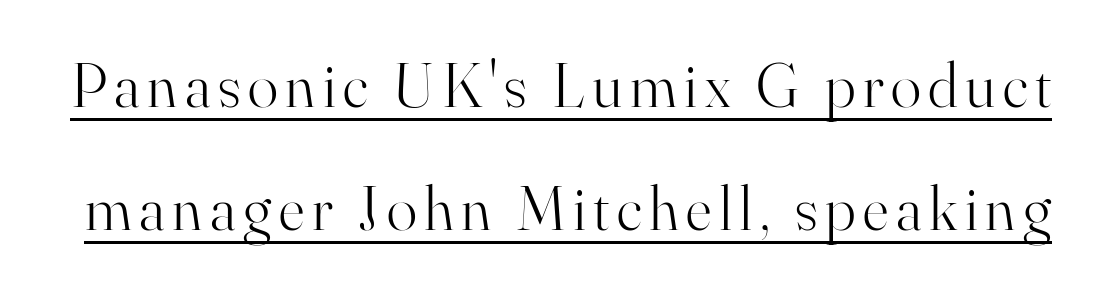
The image shows 63 px light serif type, upright; set loose line spacing (1.96x), underlined; high stroke contrast and a small x-height.
